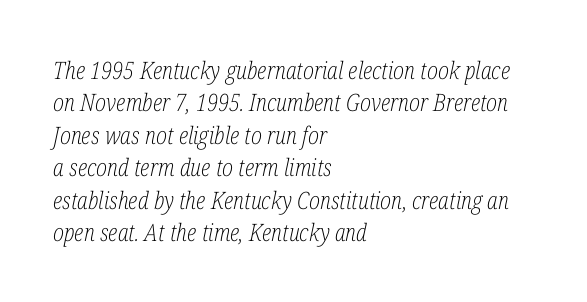
{"italic": "yes", "lean": "right", "slant_degrees": 12, "bold": "no", "underline": "no", "align": "left", "line_spacing": "normal", "line_spacing_ratio": 1.35, "letter_spacing": "normal", "letter_spacing_em": 0.0, "glyph_px": 24}
